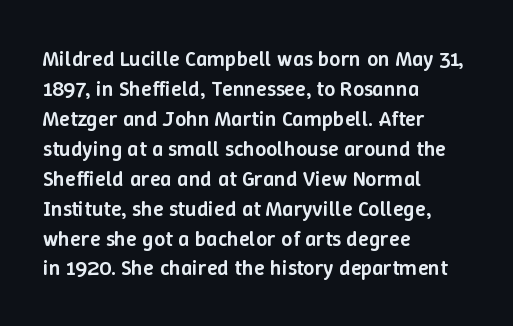
In terms of letterspacing, this is plain default setting. Underlining? Definitely not there. The rendering anchors every line to the left-hand side. Style check: upright.
